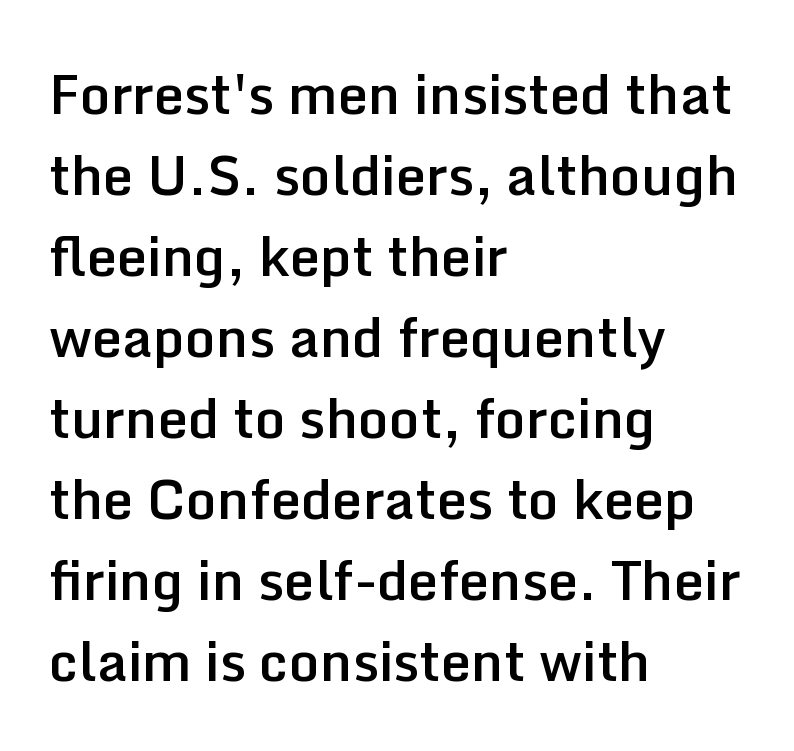
The image shows 54 px semibold sans-serif type, upright; set left-aligned, normal line spacing (1.5x), normal letter spacing, not underlined; low stroke contrast and a medium x-height.
